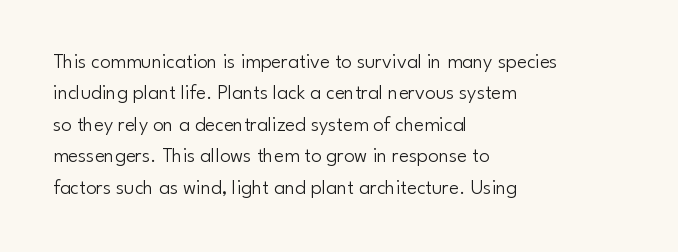
Q: Is the text bold? A: No.
Q: Is the text italic (slanted)? A: No, it is upright.
Q: Is the text underlined? A: No.
Q: How is the paragraph aligned? A: Left-aligned.
Q: Is the spacing between letters normal or unusually wide? A: Normal.
Q: Is the spacing between lines tight, normal or loose? A: Normal.
